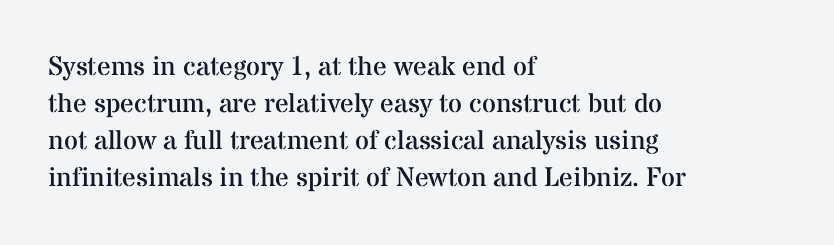
Q: Is the text bold? A: No.
Q: Is the text italic (slanted)? A: No, it is upright.
Q: Is the text underlined? A: No.
Q: How is the paragraph aligned? A: Left-aligned.
Q: Is the spacing between letters normal or unusually wide? A: Normal.
Q: Is the spacing between lines tight, normal or loose? A: Normal.
